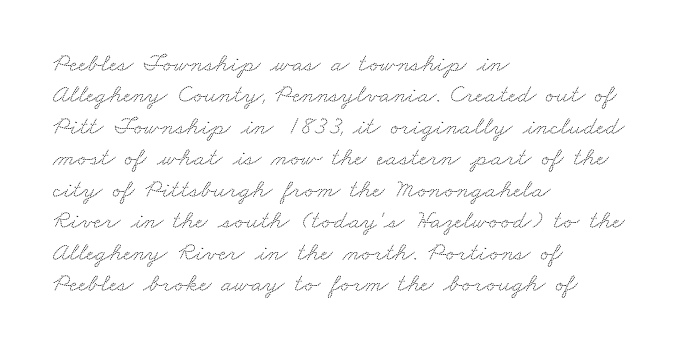
The image shows 26 px text type; set left-aligned, line spacing 1.21x, normal letter spacing, not underlined.
